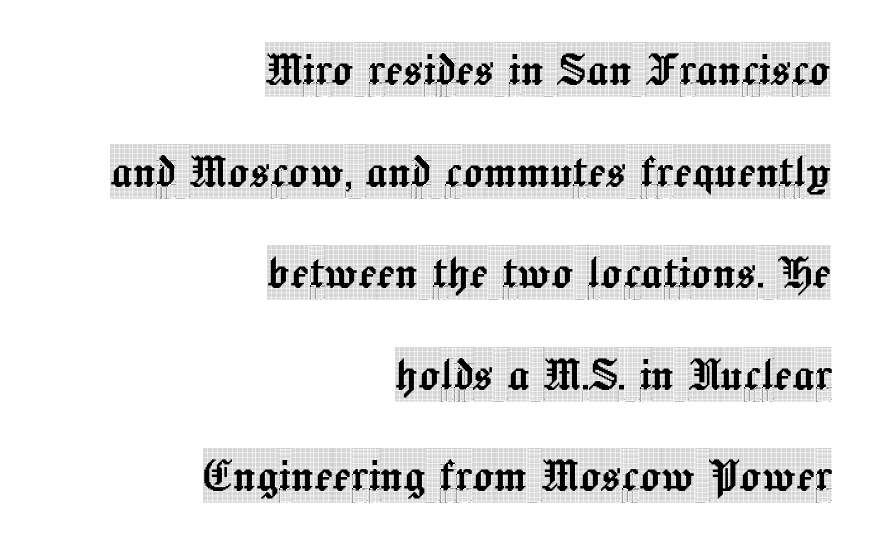
{"serif": "yes", "italic": "no", "width": "condensed", "x_height": "large", "monospaced": "no", "underline": "no", "align": "right", "line_spacing_ratio": 1.88, "letter_spacing": "normal", "letter_spacing_em": 0.0, "glyph_px": 54}
